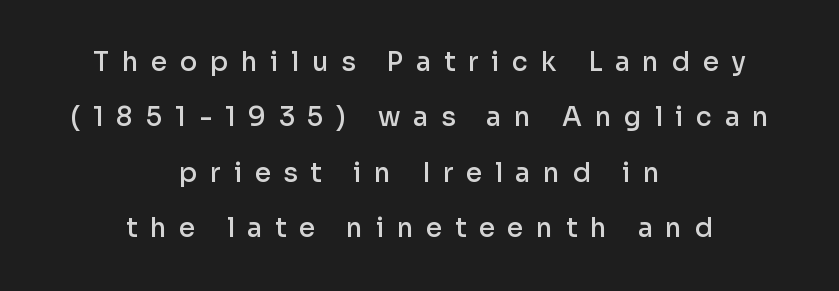
Q: Is the text bold? A: Semi-bold.
Q: Is the text italic (slanted)? A: No, it is upright.
Q: Is the text underlined? A: No.
Q: How is the paragraph aligned? A: Centered.
Q: Is the spacing between letters normal or unusually wide? A: Unusually wide.
Q: Is the spacing between lines tight, normal or loose? A: Loose.
